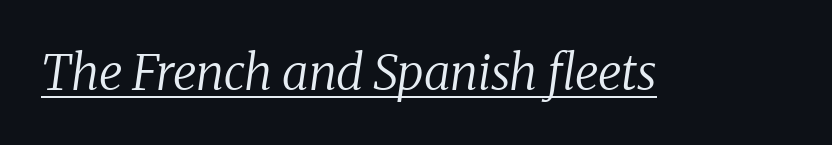
{"serif": "yes", "italic": "yes", "lean": "right", "slant_degrees": 8, "bold": "no", "weight": "regular", "width": "normal", "stroke_contrast": "medium", "x_height": "medium", "monospaced": "no", "underline": "yes", "letter_spacing": "normal", "letter_spacing_em": 0.0, "glyph_px": 49}
